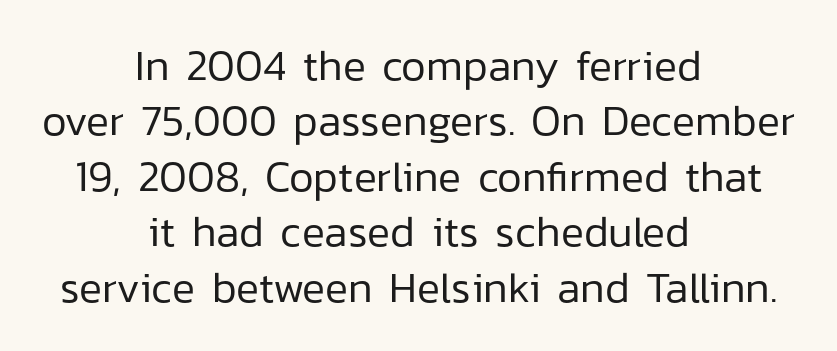
{"serif": "no", "italic": "no", "bold": "no", "weight": "regular", "width": "normal", "stroke_contrast": "low", "x_height": "medium", "monospaced": "no", "underline": "no", "align": "center", "line_spacing": "normal", "line_spacing_ratio": 1.29, "letter_spacing": "normal", "letter_spacing_em": 0.0, "glyph_px": 43}
